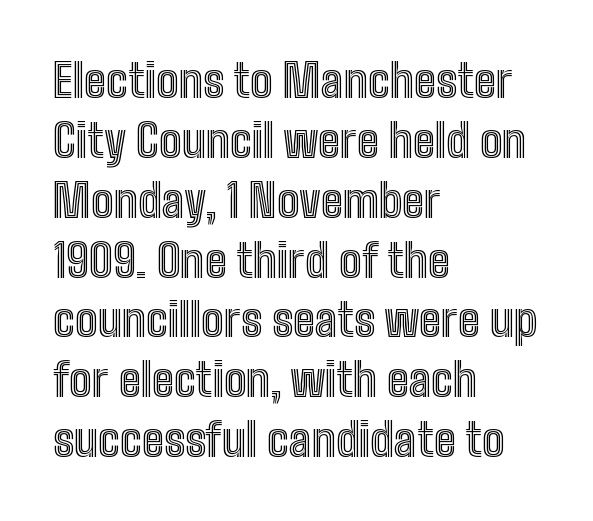
{"italic": "no", "width": "condensed", "x_height": "medium", "monospaced": "no", "underline": "no", "align": "left", "line_spacing": "normal", "line_spacing_ratio": 1.33, "letter_spacing": "normal", "letter_spacing_em": 0.0, "glyph_px": 45}
